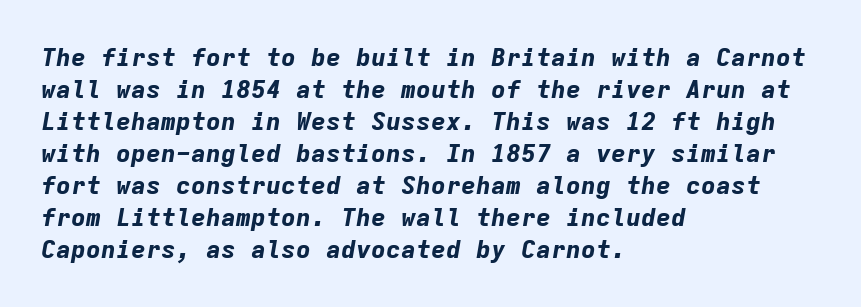
{"italic": "yes", "lean": "right", "slant_degrees": 9, "bold": "yes", "underline": "no", "align": "left", "line_spacing": "normal", "line_spacing_ratio": 1.28, "letter_spacing": "normal", "letter_spacing_em": 0.0, "glyph_px": 25}
